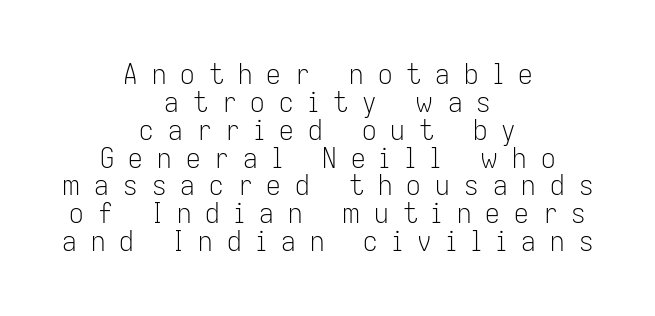
Cramped leading. Spacing verdict: proportional, widths tailored to each character. The lines are quadded center. Does extra space separate the letters? Yes, quite a lot of it.
